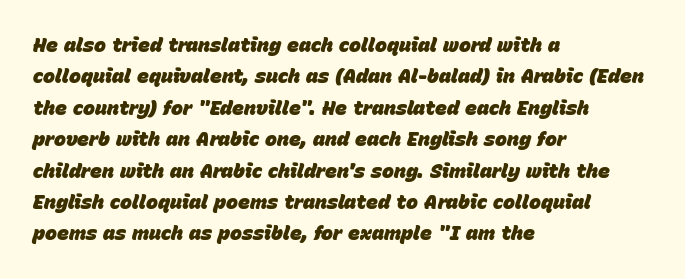
Characters follow at the spacing the type designer built in. Italic: yes, the glyphs are oblique. Descender tails drop into unmarked territory. The passage is arranged the way most books set body copy — flush left. One glance says typical: line gaps are just what's usual.
